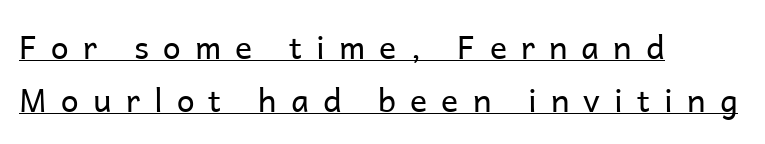
The image shows 32 px regular-weight sans-serif type, upright; set left-aligned, normal line spacing (1.65x), unusually wide letter spacing (+0.44 em), underlined; low stroke contrast and a medium x-height.
